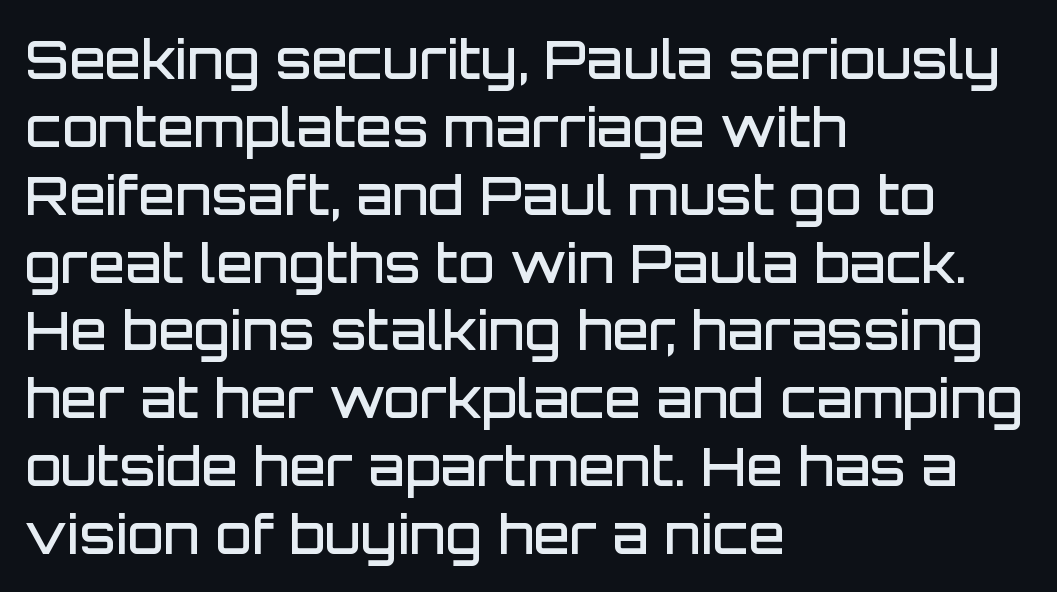
The image shows 53 px semibold sans-serif type, upright; set left-aligned, normal line spacing (1.28x), normal letter spacing, not underlined; low stroke contrast and a large x-height.
